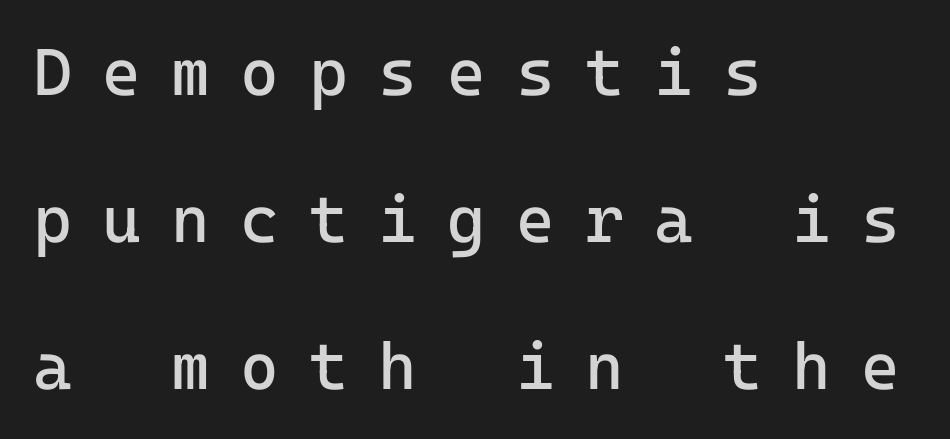
Q: Is the text bold? A: No.
Q: Is the text italic (slanted)? A: No, it is upright.
Q: Is the typeface a serif or a sans-serif typeface? A: Sans-serif.
Q: Is the text underlined? A: No.
Q: How is the paragraph aligned? A: Left-aligned.
Q: Is the spacing between letters normal or unusually wide? A: Unusually wide.
Q: Is the spacing between lines tight, normal or loose? A: Loose.
Q: Width (condensed, normal, or wide)? A: Normal.
Q: Stroke contrast? A: Low.
Q: x-height? A: Medium.
Q: Monospaced? A: Yes.
